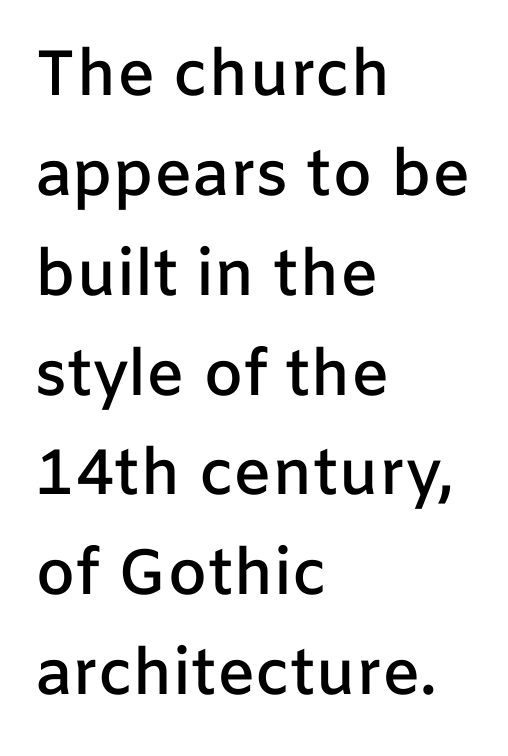
The image shows 64 px semibold sans-serif type, upright; set left-aligned, normal line spacing (1.56x), normal letter spacing, not underlined; low stroke contrast and a medium x-height.
